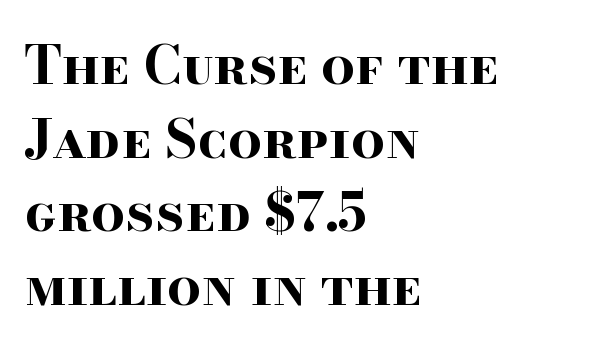
Q: Is the text bold? A: Yes.
Q: Is the text italic (slanted)? A: No, it is upright.
Q: Is the typeface a serif or a sans-serif typeface? A: Serif.
Q: Is the text underlined? A: No.
Q: How is the paragraph aligned? A: Left-aligned.
Q: Is the spacing between letters normal or unusually wide? A: Normal.
Q: Is the spacing between lines tight, normal or loose? A: Normal.
Q: Width (condensed, normal, or wide)? A: Wide.
Q: Stroke contrast? A: High.
Q: x-height? A: Small.
Q: Monospaced? A: No.
